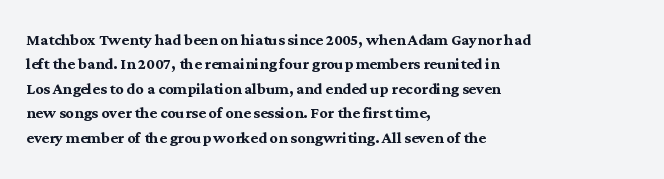
{"italic": "no", "bold": "yes", "underline": "no", "align": "left", "line_spacing_ratio": 1.22, "letter_spacing": "normal", "letter_spacing_em": 0.0, "glyph_px": 20}
